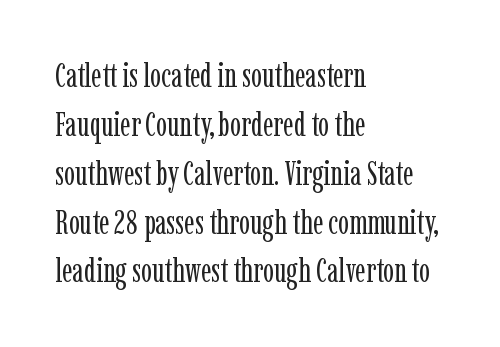
Q: Is the text bold? A: No.
Q: Is the text italic (slanted)? A: No, it is upright.
Q: Is the typeface a serif or a sans-serif typeface? A: Serif.
Q: Is the text underlined? A: No.
Q: How is the paragraph aligned? A: Left-aligned.
Q: Is the spacing between letters normal or unusually wide? A: Normal.
Q: Is the spacing between lines tight, normal or loose? A: Normal.
Q: Width (condensed, normal, or wide)? A: Condensed.
Q: Stroke contrast? A: Low.
Q: x-height? A: Medium.
Q: Monospaced? A: No.
